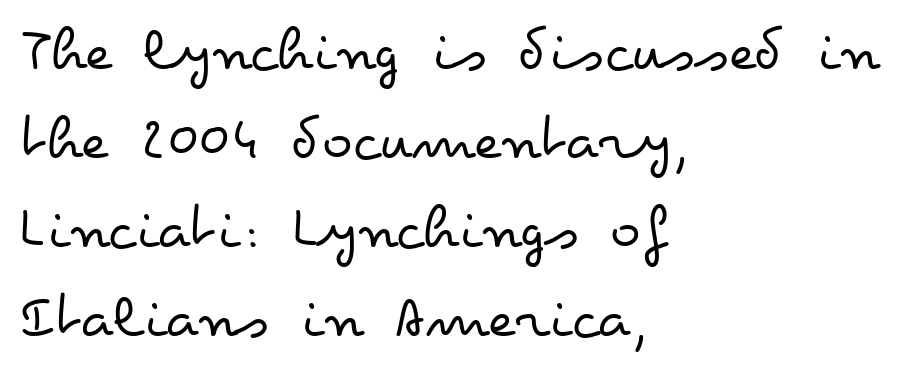
{"italic": "no", "bold": "no", "weight": "regular", "width": "wide", "stroke_contrast": "low", "x_height": "small", "monospaced": "no", "underline": "no", "align": "left", "line_spacing": "normal", "line_spacing_ratio": 1.39, "letter_spacing": "normal", "letter_spacing_em": 0.0, "glyph_px": 64}
